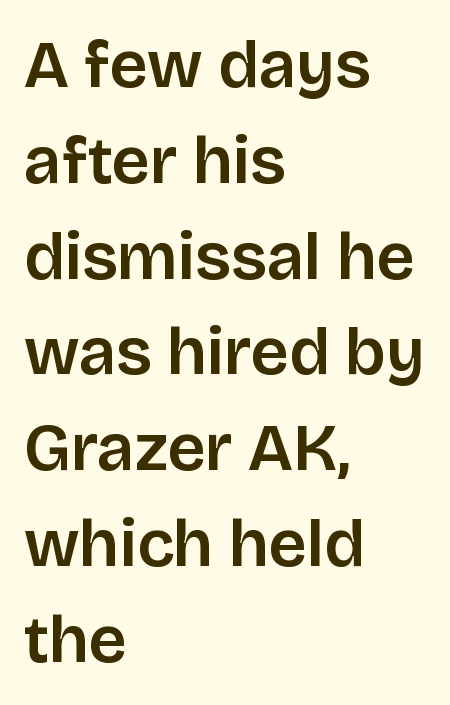
Q: Is the text italic (slanted)? A: No, it is upright.
Q: Is the typeface a serif or a sans-serif typeface? A: Sans-serif.
Q: Is the text underlined? A: No.
Q: How is the paragraph aligned? A: Left-aligned.
Q: Is the spacing between letters normal or unusually wide? A: Normal.
Q: Is the spacing between lines tight, normal or loose? A: Normal.
Q: Width (condensed, normal, or wide)? A: Normal.
Q: Stroke contrast? A: Low.
Q: x-height? A: Large.
Q: Monospaced? A: No.
